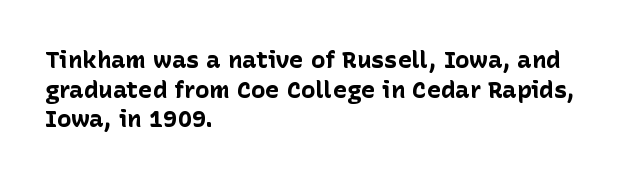
{"italic": "no", "bold": "yes", "underline": "no", "align": "left", "line_spacing_ratio": 1.23, "letter_spacing": "normal", "letter_spacing_em": 0.0, "glyph_px": 24}
